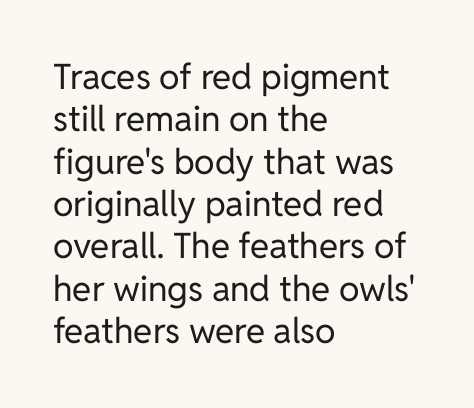
Q: Is the text bold? A: No.
Q: Is the text italic (slanted)? A: No, it is upright.
Q: Is the typeface a serif or a sans-serif typeface? A: Sans-serif.
Q: Is the text underlined? A: No.
Q: How is the paragraph aligned? A: Left-aligned.
Q: Is the spacing between letters normal or unusually wide? A: Normal.
Q: Width (condensed, normal, or wide)? A: Normal.
Q: Stroke contrast? A: Low.
Q: x-height? A: Medium.
Q: Monospaced? A: No.
